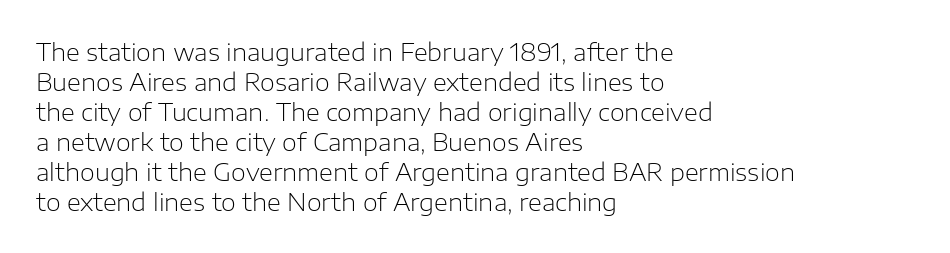
Q: Is the text bold? A: No.
Q: Is the text italic (slanted)? A: No, it is upright.
Q: Is the text underlined? A: No.
Q: How is the paragraph aligned? A: Left-aligned.
Q: Is the spacing between letters normal or unusually wide? A: Normal.
Q: Is the spacing between lines tight, normal or loose? A: Normal.
